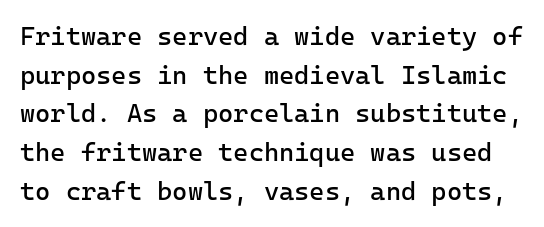
Q: Is the text bold? A: No.
Q: Is the text italic (slanted)? A: No, it is upright.
Q: Is the text underlined? A: No.
Q: Is the spacing between letters normal or unusually wide? A: Normal.
Q: Is the spacing between lines tight, normal or loose? A: Normal.
